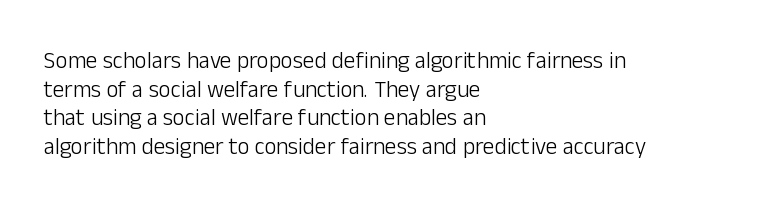
{"italic": "no", "bold": "no", "underline": "no", "align": "left", "line_spacing_ratio": 1.24, "letter_spacing": "normal", "letter_spacing_em": 0.0, "glyph_px": 23}
